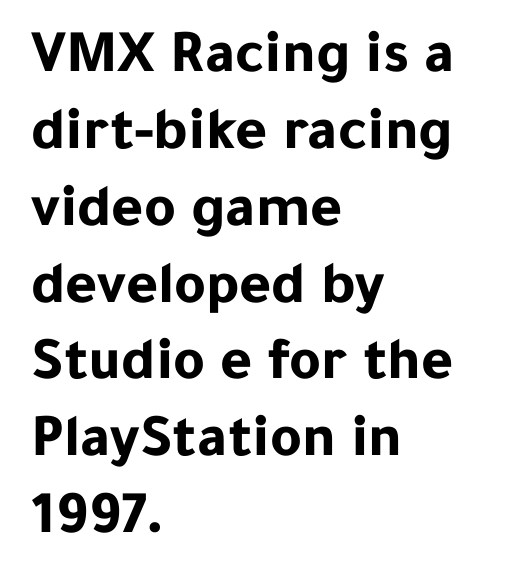
A full-strength bold gives these letters their thick strokes. The letters advance in unequal steps, a hallmark of proportional type. A classic flush-left, rag-right setting is used for this passage. Nothing sits at the stroke ends, so this counts as sans-serif.
